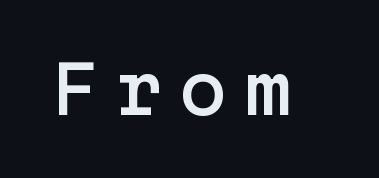
Q: Is the text italic (slanted)? A: No, it is upright.
Q: Is the typeface a serif or a sans-serif typeface? A: Sans-serif.
Q: Is the text underlined? A: No.
Q: Is the spacing between letters normal or unusually wide? A: Unusually wide.
Q: Width (condensed, normal, or wide)? A: Normal.
Q: Stroke contrast? A: Low.
Q: x-height? A: Medium.
